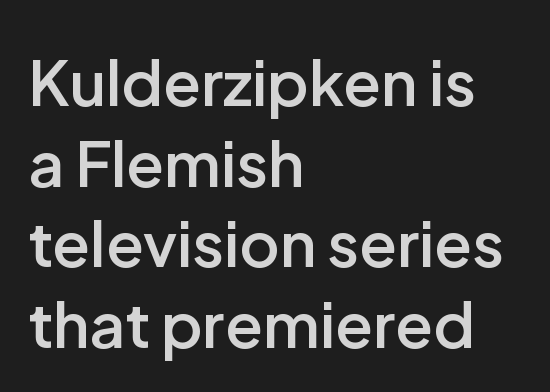
These words are printed semibold, heavier than regular yet not bold. The letters sit at their default tracking, neither squeezed nor spread. Observe the absence of serifs on each vertical stroke in this sample. A classic flush-left, rag-right setting is used for this passage. The strip under each line holds only bare page.
